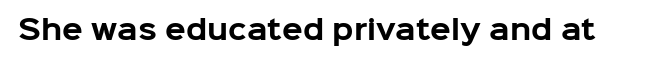
{"italic": "no", "bold": "yes", "underline": "no", "letter_spacing": "normal", "letter_spacing_em": 0.0, "glyph_px": 27}
